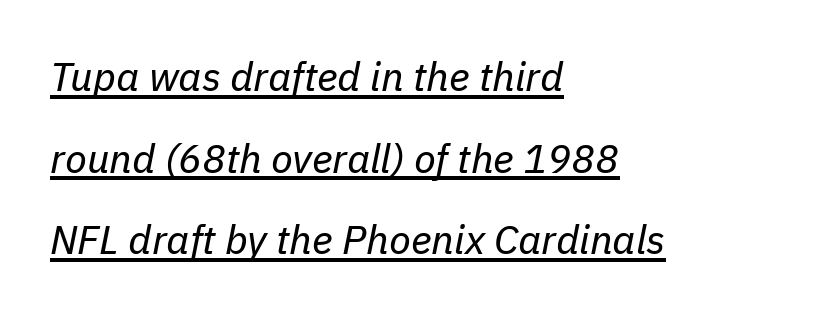
The image shows 40 px regular-weight type, italic (leaning right); set left-aligned, loose line spacing (2.04x), normal letter spacing, underlined; low stroke contrast and a medium x-height.
